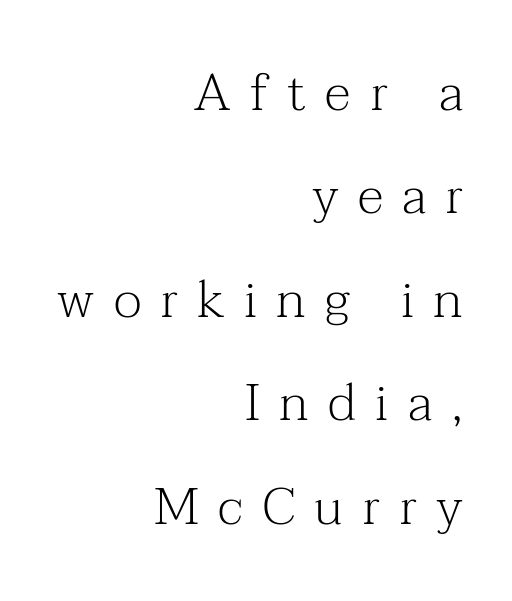
{"serif": "yes", "italic": "no", "bold": "no", "weight": "light", "width": "normal", "stroke_contrast": "medium", "x_height": "medium", "monospaced": "no", "underline": "no", "align": "right", "line_spacing": "loose", "line_spacing_ratio": 1.99, "letter_spacing": "wide", "letter_spacing_em": 0.37, "glyph_px": 52}
